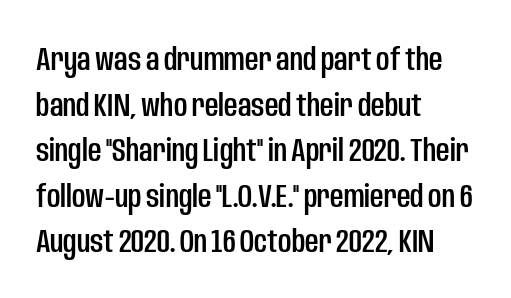
These lines sit exactly where default settings would place them. The letters advance in unequal steps, a hallmark of proportional type. These lines stack with their left ends in a neat column. Regarding serifs, this sample does without them.
